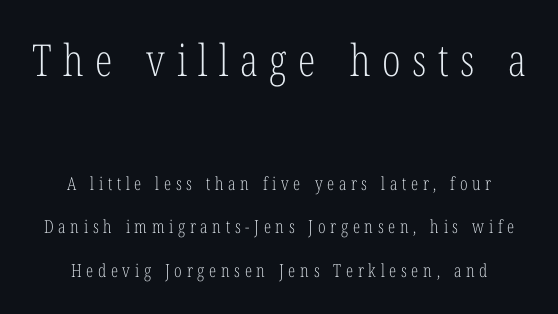
Observe the serifs anchoring each vertical stroke in this sample. Unmarked baselines from the first word to the last. Nothing heavy about these letters — not bold at all. One glance says open: line gaps are wider than usual. The tracking jumps out immediately: characters are airy and widely separated. Italic? Not at all — the glyphs are vertical.
